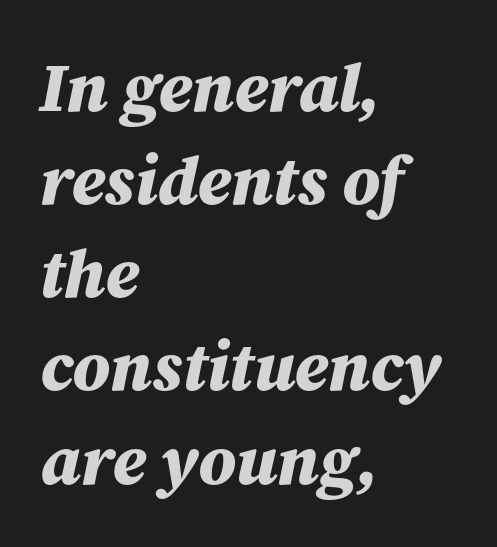
Q: Is the text bold? A: Yes.
Q: Is the text italic (slanted)? A: Yes, it leans right by about 12 degrees.
Q: Is the text underlined? A: No.
Q: How is the paragraph aligned? A: Left-aligned.
Q: Is the spacing between letters normal or unusually wide? A: Normal.
Q: Is the spacing between lines tight, normal or loose? A: Normal.
Q: Width (condensed, normal, or wide)? A: Normal.
Q: Stroke contrast? A: Medium.
Q: x-height? A: Medium.
Q: Monospaced? A: No.
